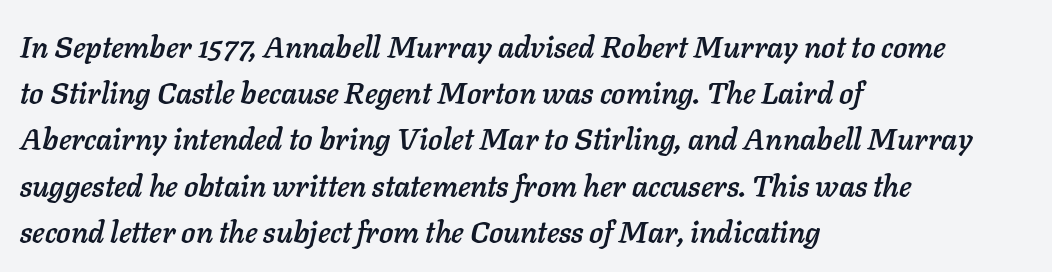
A typesetter would call this leading conventional body-copy spacing. Horizontally, the lines are justified to the leading edge only. The letters sit at their default tracking, neither squeezed nor spread. Spacing verdict: proportional, widths tailored to each character.
